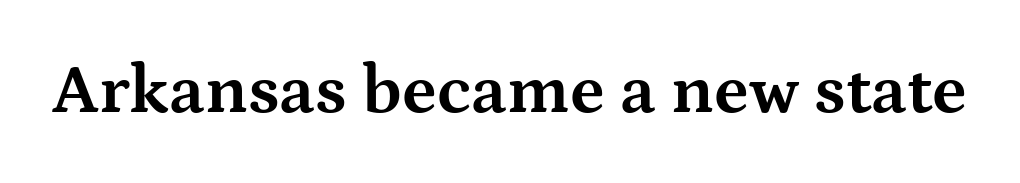
{"serif": "yes", "italic": "no", "bold": "yes", "weight": "bold", "width": "wide", "stroke_contrast": "medium", "x_height": "medium", "monospaced": "no", "underline": "no", "letter_spacing": "normal", "letter_spacing_em": 0.0, "glyph_px": 69}
